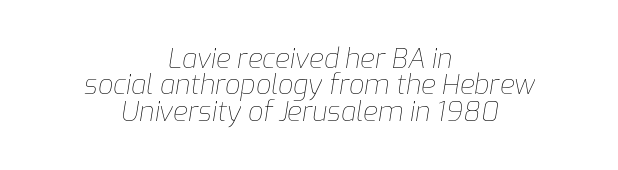
The cut favours lightness, reaching ordinary text weight at its darkest. Italic? Definitely — the glyphs are oblique. Inter-character spacing is left at the font's built-in metrics. A typesetter would call this leading minimal, almost set solid.
